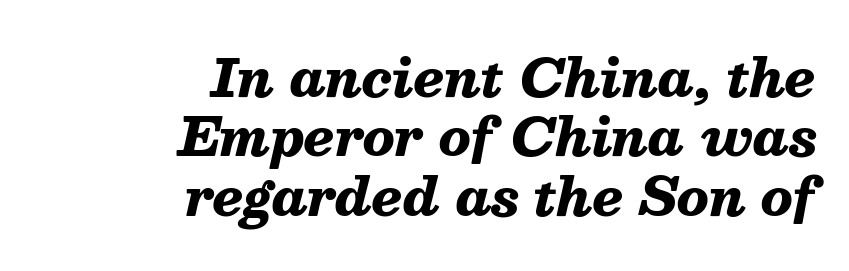
Q: Is the text bold? A: Yes.
Q: Is the text italic (slanted)? A: Yes, it leans right by about 13 degrees.
Q: Is the text underlined? A: No.
Q: How is the paragraph aligned? A: Right-aligned.
Q: Is the spacing between letters normal or unusually wide? A: Normal.
Q: Is the spacing between lines tight, normal or loose? A: Tight.
Q: Width (condensed, normal, or wide)? A: Normal.
Q: Stroke contrast? A: Medium.
Q: x-height? A: Medium.
Q: Monospaced? A: No.
